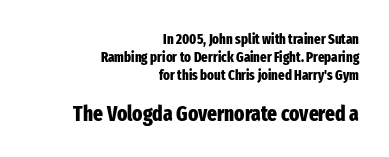
The image shows 21 px bold type, upright; set right-aligned, normal line spacing (1.28x), normal letter spacing, not underlined; the second (bottom) block is 1.5x larger.
